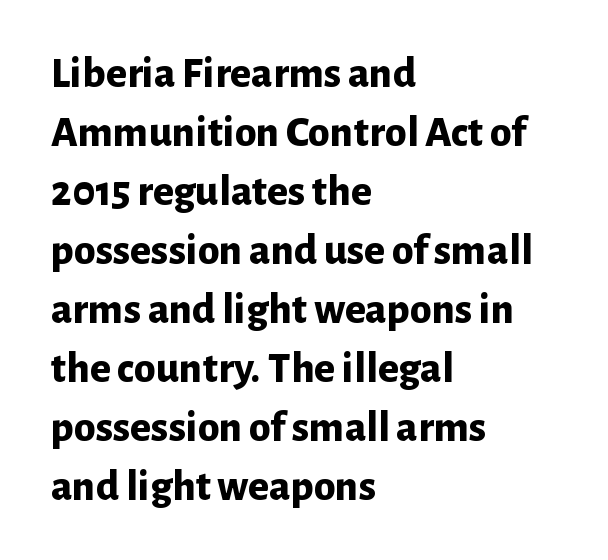
Q: Is the text bold? A: Yes.
Q: Is the text italic (slanted)? A: No, it is upright.
Q: Is the typeface a serif or a sans-serif typeface? A: Sans-serif.
Q: Is the text underlined? A: No.
Q: How is the paragraph aligned? A: Left-aligned.
Q: Is the spacing between letters normal or unusually wide? A: Normal.
Q: Is the spacing between lines tight, normal or loose? A: Normal.
Q: Width (condensed, normal, or wide)? A: Normal.
Q: Stroke contrast? A: Low.
Q: x-height? A: Medium.
Q: Monospaced? A: No.
